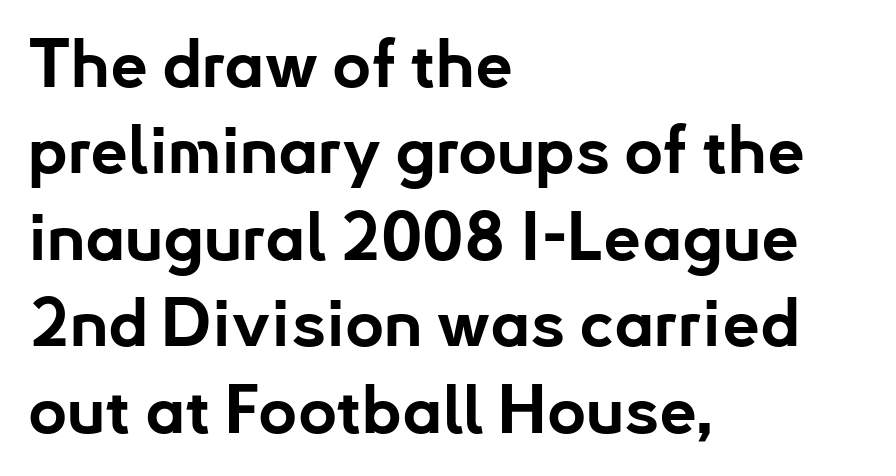
Q: Is the text bold? A: Yes.
Q: Is the text italic (slanted)? A: No, it is upright.
Q: Is the typeface a serif or a sans-serif typeface? A: Sans-serif.
Q: Is the text underlined? A: No.
Q: How is the paragraph aligned? A: Left-aligned.
Q: Is the spacing between letters normal or unusually wide? A: Normal.
Q: Is the spacing between lines tight, normal or loose? A: Normal.
Q: Width (condensed, normal, or wide)? A: Normal.
Q: Stroke contrast? A: Low.
Q: x-height? A: Small.
Q: Monospaced? A: No.
